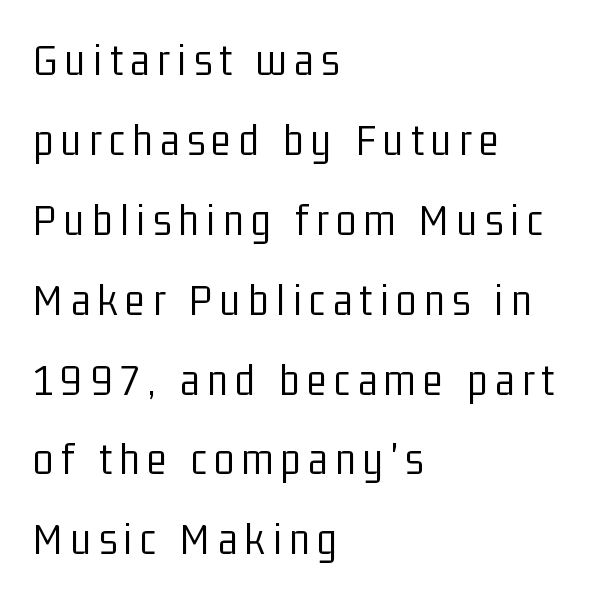
Q: Is the text bold? A: No.
Q: Is the text italic (slanted)? A: No, it is upright.
Q: Is the typeface a serif or a sans-serif typeface? A: Sans-serif.
Q: Is the text underlined? A: No.
Q: How is the paragraph aligned? A: Left-aligned.
Q: Is the spacing between lines tight, normal or loose? A: Normal.
Q: Width (condensed, normal, or wide)? A: Condensed.
Q: Stroke contrast? A: Low.
Q: x-height? A: Medium.
Q: Monospaced? A: No.
